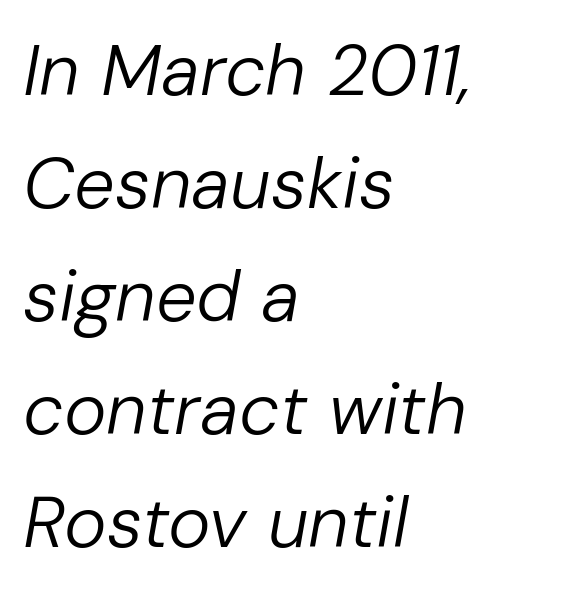
The image shows 72 px regular-weight type, italic (leaning right); set left-aligned, normal line spacing (1.57x), normal letter spacing, not underlined; low stroke contrast and a medium x-height.
